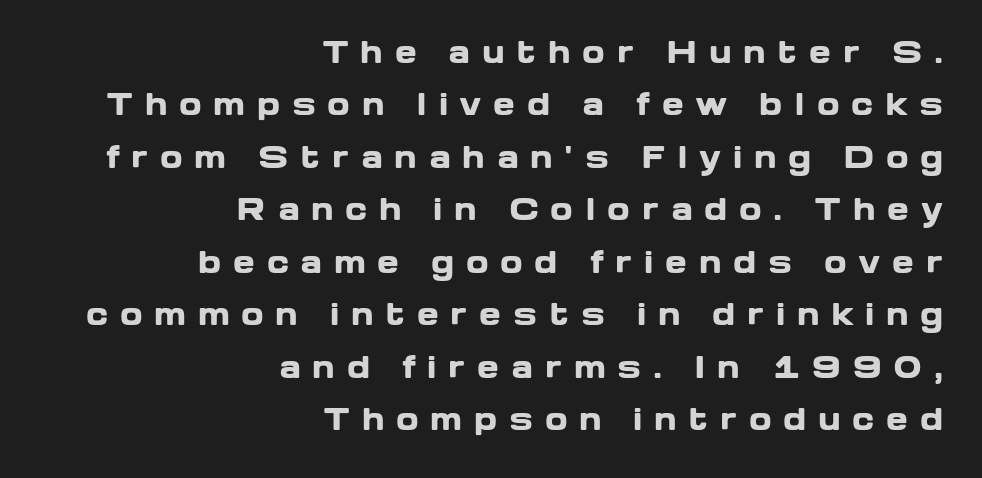
The image shows 29 px heavy, wide sans-serif type, upright; set right-aligned, line spacing 1.81x, unusually wide letter spacing (+0.4 em), not underlined; low stroke contrast and a medium x-height.
